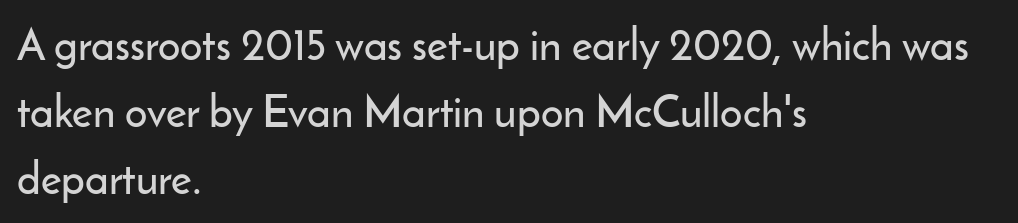
{"serif": "no", "italic": "no", "width": "normal", "stroke_contrast": "low", "x_height": "small", "monospaced": "no", "underline": "no", "align": "left", "line_spacing": "normal", "line_spacing_ratio": 1.52, "letter_spacing": "normal", "letter_spacing_em": 0.0, "glyph_px": 44}
